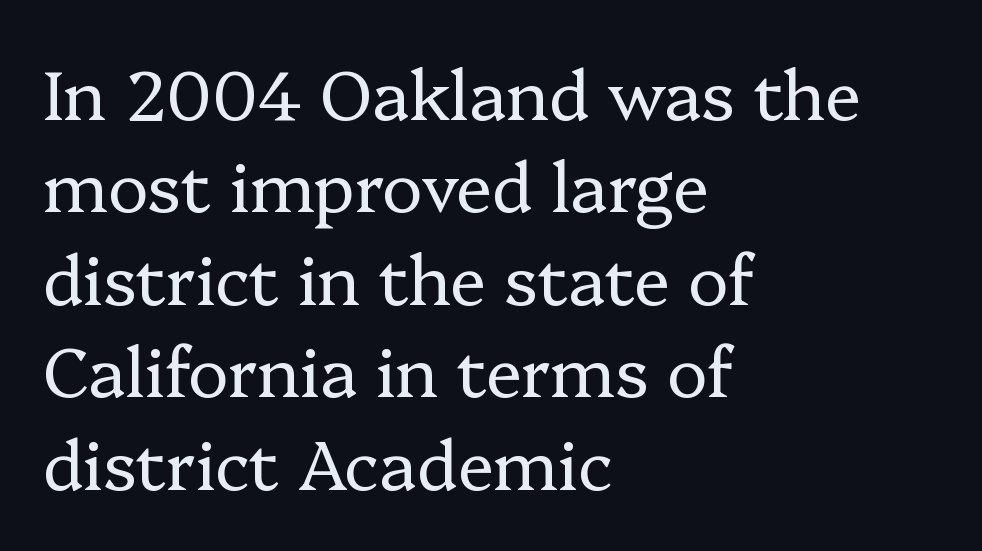
Q: Is the text bold? A: No.
Q: Is the text italic (slanted)? A: No, it is upright.
Q: Is the typeface a serif or a sans-serif typeface? A: Serif.
Q: Is the text underlined? A: No.
Q: How is the paragraph aligned? A: Left-aligned.
Q: Is the spacing between letters normal or unusually wide? A: Normal.
Q: Is the spacing between lines tight, normal or loose? A: Normal.
Q: Width (condensed, normal, or wide)? A: Normal.
Q: Stroke contrast? A: Low.
Q: x-height? A: Medium.
Q: Monospaced? A: No.
